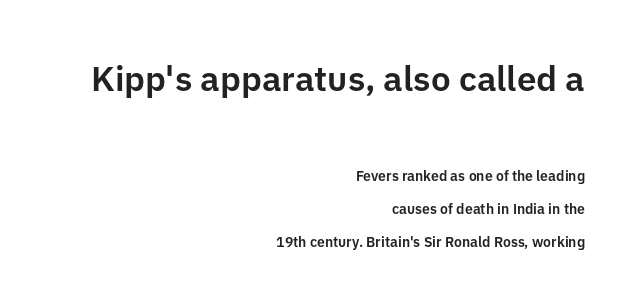
{"serif": "no", "italic": "no", "width": "normal", "stroke_contrast": "low", "x_height": "medium", "monospaced": "no", "underline": "no", "align": "right", "line_spacing": "loose", "line_spacing_ratio": 2.37, "letter_spacing": "normal", "letter_spacing_em": 0.0, "larger_block": "first", "size_ratio": 2.5, "glyph_px": 35}
